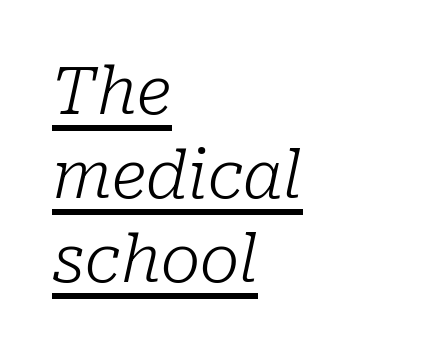
These lines keep a tight, regular rhythm from letter to letter. This reads as an unemphasized weight, regular at the heaviest. Reading down the block, your eye returns to a fixed left position each line. Do the characters align in a grid? No, the font is proportional.
